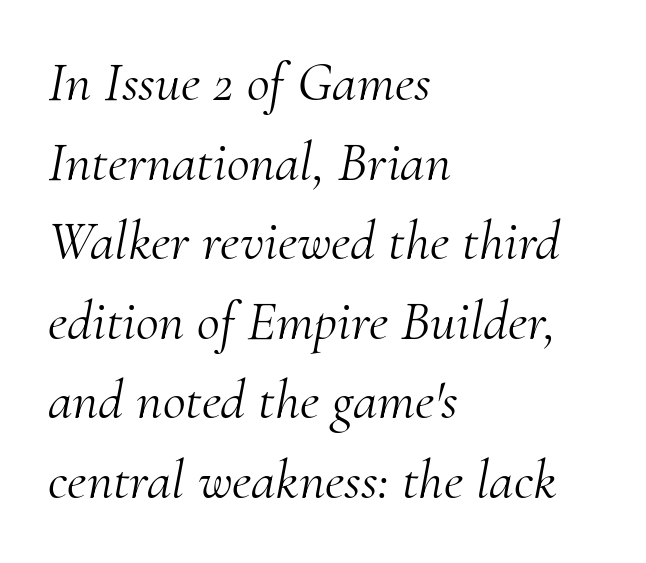
Layout note: lines flush left. The zone under the glyphs is completely vacant. In terms of letterspacing, this is plain default setting. Each new line begins a customary step beneath the previous one. In terms of posture, this sample is oblique.
